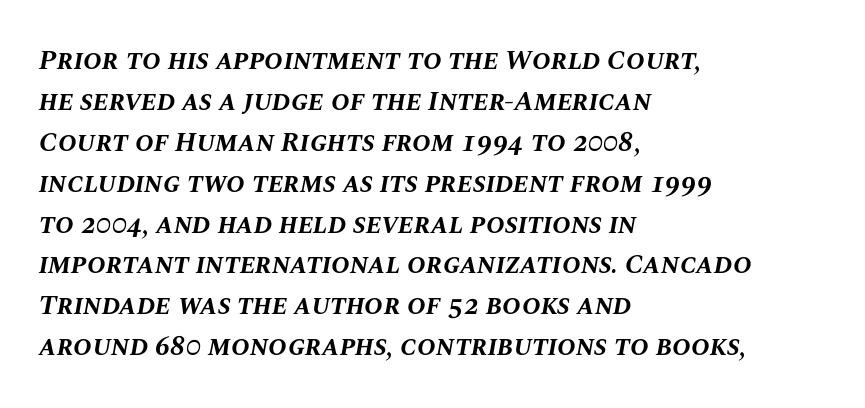
Q: Is the text bold? A: Yes.
Q: Is the text italic (slanted)? A: Yes, it leans right by about 10 degrees.
Q: Is the text underlined? A: No.
Q: How is the paragraph aligned? A: Left-aligned.
Q: Is the spacing between letters normal or unusually wide? A: Normal.
Q: Is the spacing between lines tight, normal or loose? A: Normal.
Q: Width (condensed, normal, or wide)? A: Normal.
Q: Stroke contrast? A: Medium.
Q: x-height? A: Large.
Q: Monospaced? A: No.
